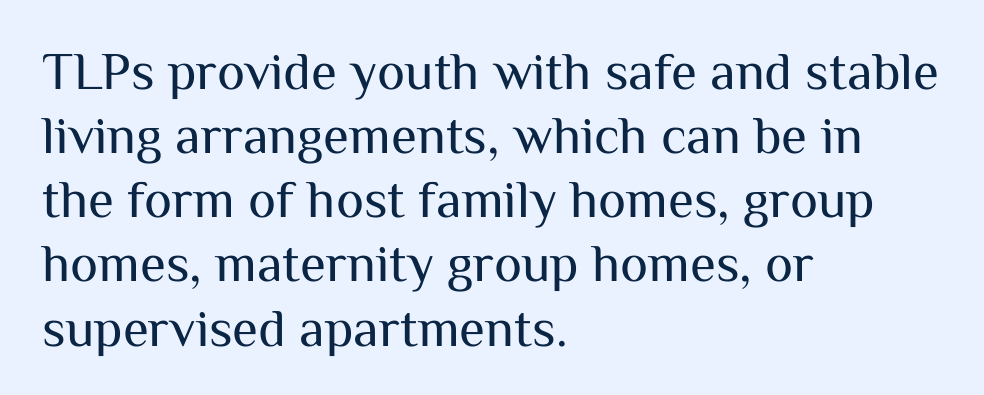
The image shows 53 px regular-weight sans-serif type, upright; set left-aligned, line spacing 1.21x, normal letter spacing, not underlined; medium stroke contrast and a medium x-height.
